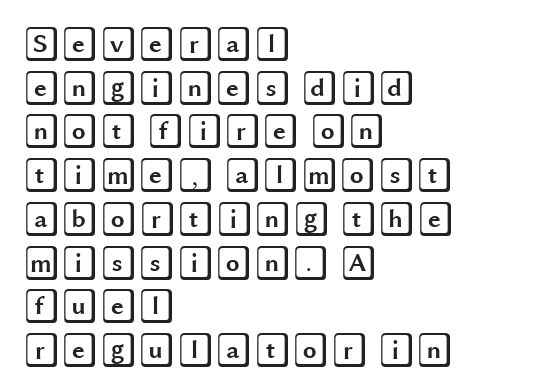
The image shows 35 px wide type, upright; set left-aligned, normal line spacing (1.25x), normal letter spacing, not underlined; a large x-height.
